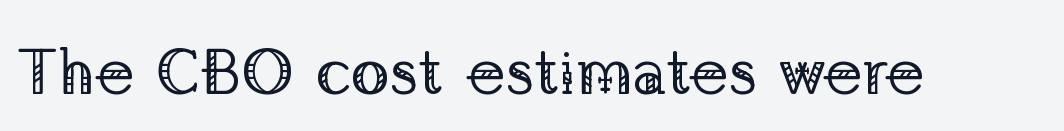
The image shows 65 px regular-weight serif type, upright; set normal letter spacing, not underlined; low stroke contrast and a medium x-height.
